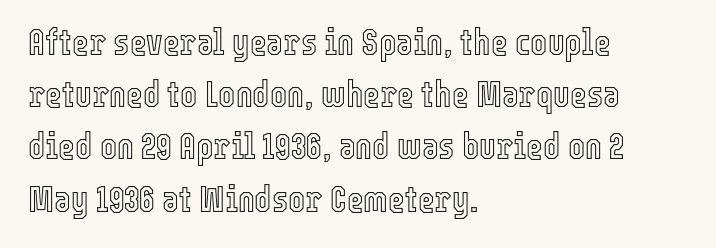
Q: Is the text italic (slanted)? A: No, it is upright.
Q: Is the text underlined? A: No.
Q: How is the paragraph aligned? A: Left-aligned.
Q: Is the spacing between letters normal or unusually wide? A: Normal.
Q: Is the spacing between lines tight, normal or loose? A: Normal.
Q: Width (condensed, normal, or wide)? A: Condensed.
Q: x-height? A: Medium.
Q: Monospaced? A: No.
